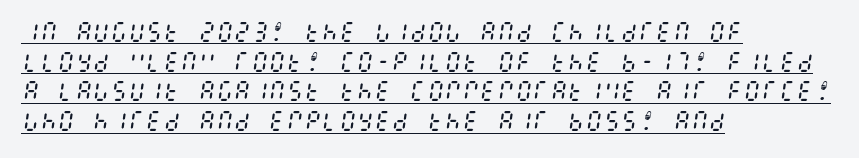
{"italic": "yes", "lean": "right", "slant_degrees": 8, "bold": "no", "underline": "yes", "align": "left", "line_spacing": "normal", "line_spacing_ratio": 1.35, "letter_spacing": "normal", "letter_spacing_em": 0.0, "glyph_px": 22}
